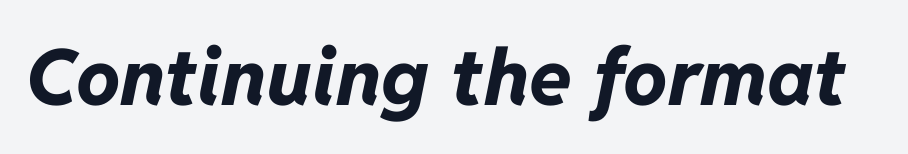
The image shows 78 px bold type, italic (leaning right); set normal letter spacing, not underlined; low stroke contrast and a medium x-height.
